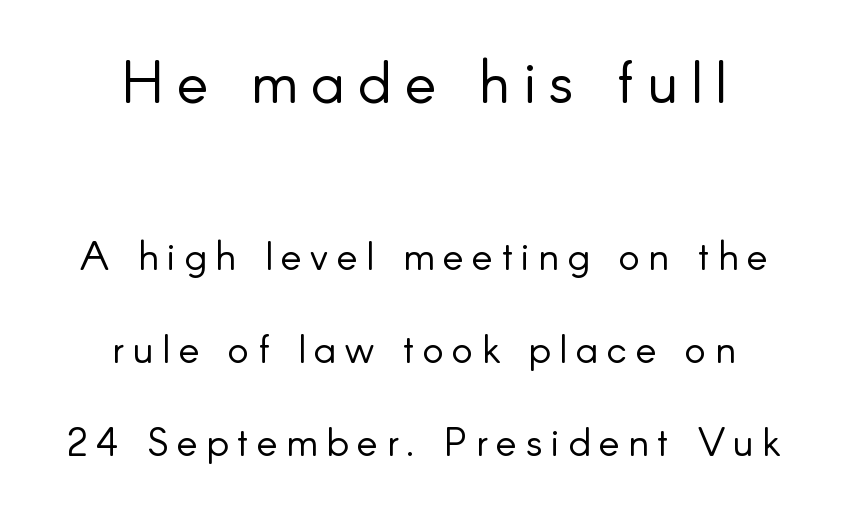
{"serif": "no", "italic": "no", "bold": "no", "weight": "light", "width": "normal", "stroke_contrast": "low", "x_height": "small", "monospaced": "no", "underline": "no", "align": "center", "line_spacing": "loose", "line_spacing_ratio": 2.32, "letter_spacing": "wide", "letter_spacing_em": 0.21, "larger_block": "first", "size_ratio": 1.5, "glyph_px": 60}
